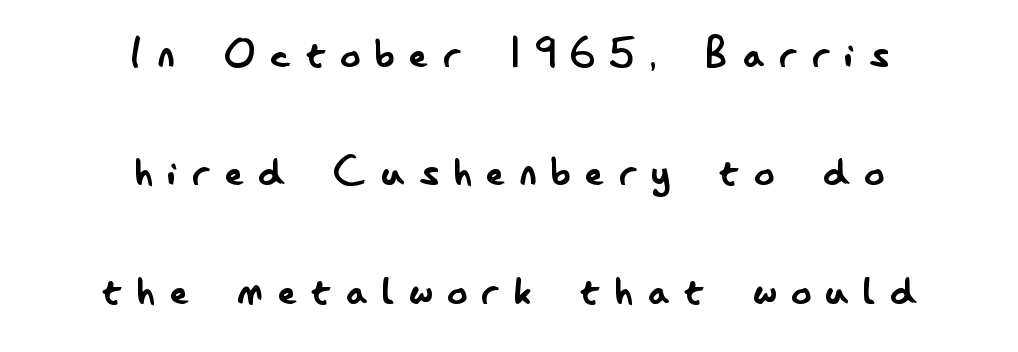
Q: Is the text bold? A: No.
Q: Is the text italic (slanted)? A: No, it is upright.
Q: Is the typeface a serif or a sans-serif typeface? A: Sans-serif.
Q: Is the text underlined? A: No.
Q: How is the paragraph aligned? A: Centered.
Q: Is the spacing between letters normal or unusually wide? A: Unusually wide.
Q: Is the spacing between lines tight, normal or loose? A: Loose.
Q: Width (condensed, normal, or wide)? A: Condensed.
Q: Stroke contrast? A: Low.
Q: x-height? A: Small.
Q: Monospaced? A: No.
